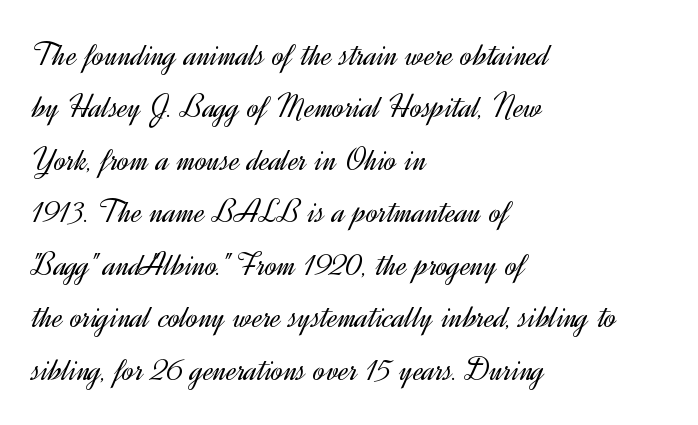
Q: Is the text bold? A: No.
Q: Is the text italic (slanted)? A: Yes.
Q: Is the typeface a serif or a sans-serif typeface? A: Sans-serif.
Q: Is the text underlined? A: No.
Q: How is the paragraph aligned? A: Left-aligned.
Q: Is the spacing between letters normal or unusually wide? A: Normal.
Q: Is the spacing between lines tight, normal or loose? A: Normal.
Q: Width (condensed, normal, or wide)? A: Normal.
Q: x-height? A: Small.
Q: Monospaced? A: No.
